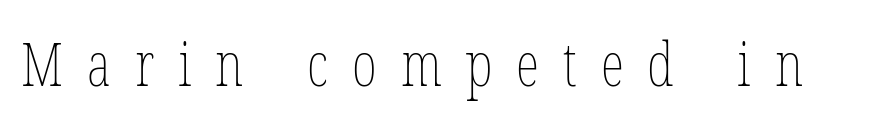
Q: Is the text bold? A: No.
Q: Is the text italic (slanted)? A: No, it is upright.
Q: Is the text underlined? A: No.
Q: Is the spacing between letters normal or unusually wide? A: Unusually wide.
Q: Width (condensed, normal, or wide)? A: Condensed.
Q: Stroke contrast? A: Low.
Q: x-height? A: Medium.
Q: Monospaced? A: No.
